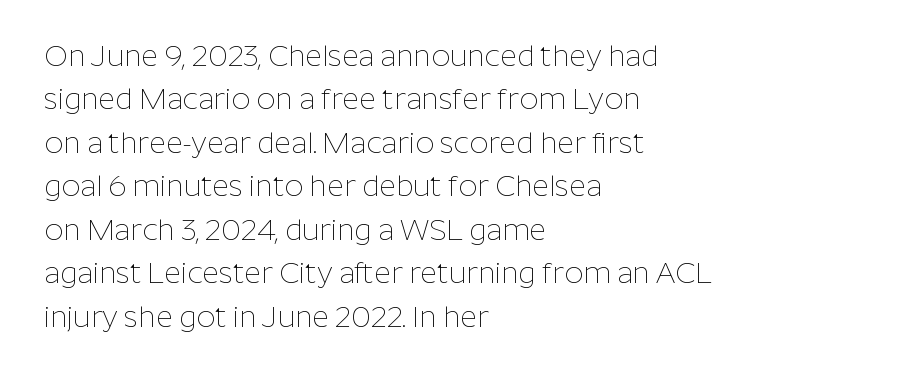
{"serif": "no", "italic": "no", "bold": "no", "weight": "thin", "width": "normal", "stroke_contrast": "low", "x_height": "medium", "monospaced": "no", "underline": "no", "align": "left", "line_spacing": "normal", "line_spacing_ratio": 1.5, "letter_spacing": "normal", "letter_spacing_em": 0.0, "glyph_px": 29}
